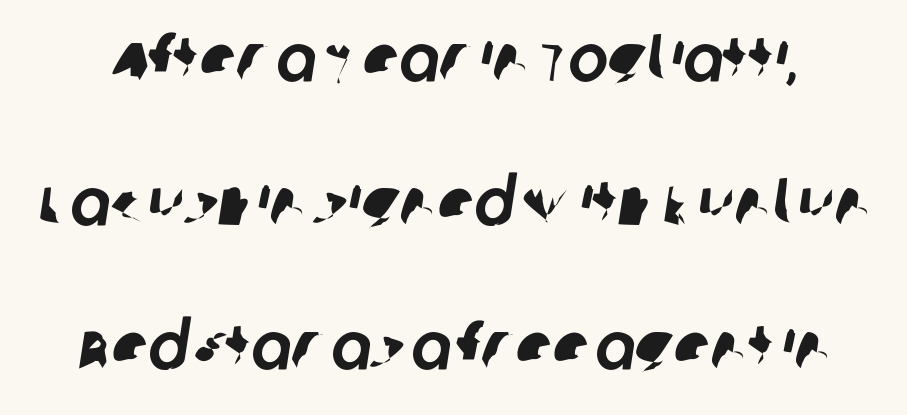
{"serif": "no", "width": "normal", "stroke_contrast": "low", "x_height": "large", "monospaced": "no", "underline": "no", "line_spacing": "loose", "line_spacing_ratio": 2.15, "letter_spacing": "normal", "letter_spacing_em": 0.0, "glyph_px": 67}
